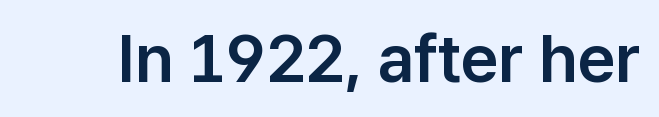
The face used here is rendered with its standard letterfit. Varying glyph widths throughout — classic text-font behaviour. Glance below the letters and you will spot only blank space. Vertical strokes here are truly vertical. A typesetter would label this face a sans.
